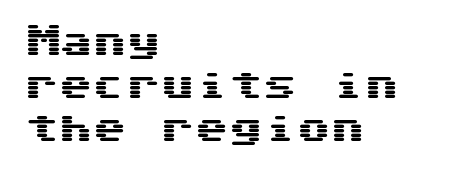
{"serif": "no", "italic": "no", "width": "wide", "stroke_contrast": "medium", "x_height": "medium", "monospaced": "yes", "underline": "no", "align": "left", "line_spacing": "normal", "line_spacing_ratio": 1.26, "letter_spacing": "normal", "letter_spacing_em": 0.0, "glyph_px": 34}
